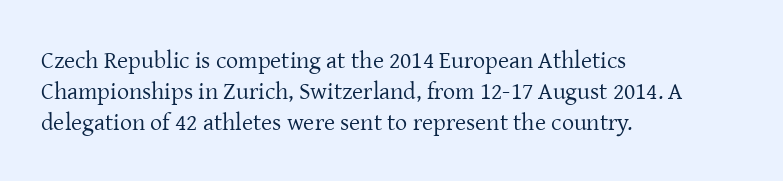
The ragged edge is on the right, which tells us the setting is flush left. The passage shown is not underscored anywhere. These lines were composed using upright roman letters. This sample uses plain, unmodified letter spacing. Reading down the column, the eye jumps a familiar distance to each next line.
